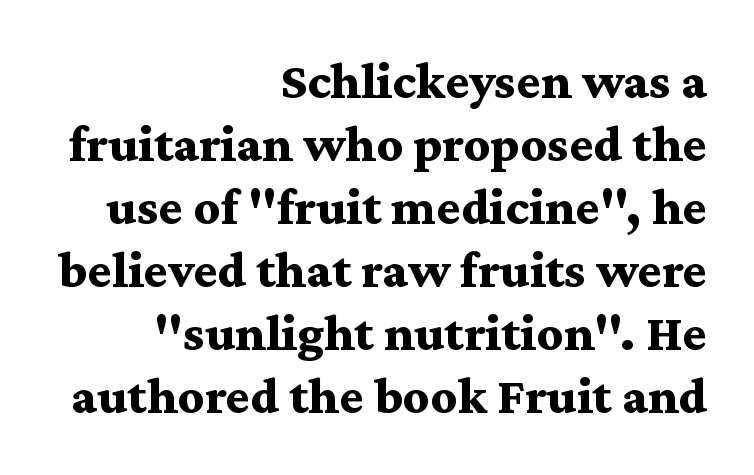
Q: Is the text bold? A: Yes.
Q: Is the text italic (slanted)? A: No, it is upright.
Q: Is the typeface a serif or a sans-serif typeface? A: Serif.
Q: Is the text underlined? A: No.
Q: How is the paragraph aligned? A: Right-aligned.
Q: Is the spacing between letters normal or unusually wide? A: Normal.
Q: Width (condensed, normal, or wide)? A: Wide.
Q: Stroke contrast? A: Medium.
Q: x-height? A: Medium.
Q: Monospaced? A: No.
